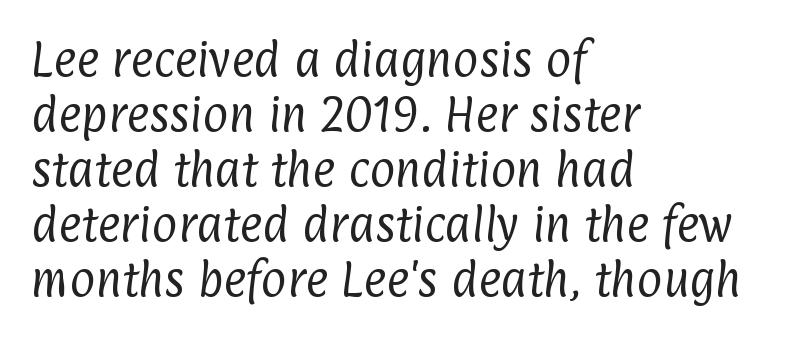
{"serif": "no", "bold": "no", "weight": "regular", "width": "condensed", "stroke_contrast": "low", "x_height": "medium", "monospaced": "no", "underline": "no", "align": "left", "line_spacing": "normal", "line_spacing_ratio": 1.41, "letter_spacing": "normal", "letter_spacing_em": 0.0, "glyph_px": 39}
